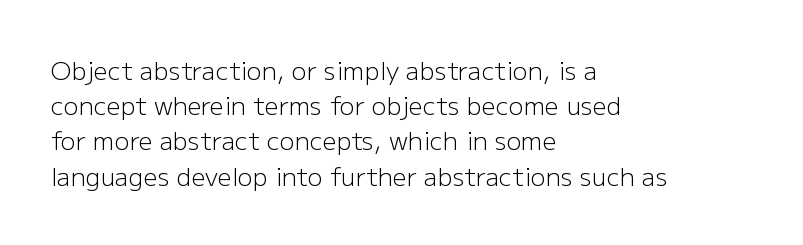
Q: Is the text bold? A: No.
Q: Is the text italic (slanted)? A: No, it is upright.
Q: Is the text underlined? A: No.
Q: How is the paragraph aligned? A: Left-aligned.
Q: Is the spacing between letters normal or unusually wide? A: Normal.
Q: Is the spacing between lines tight, normal or loose? A: Normal.
